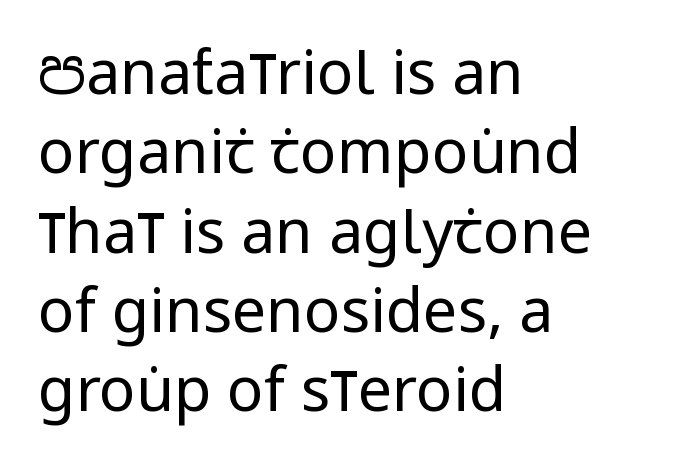
{"serif": "no", "italic": "no", "bold": "no", "weight": "regular", "width": "condensed", "stroke_contrast": "low", "x_height": "large", "monospaced": "no", "underline": "no", "align": "left", "line_spacing": "normal", "line_spacing_ratio": 1.3, "letter_spacing": "normal", "letter_spacing_em": 0.0, "glyph_px": 61}
